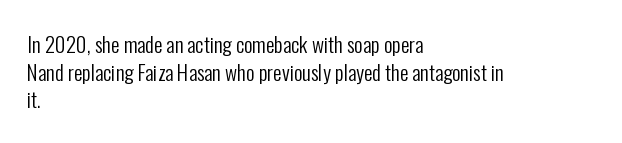
The image shows 21 px text type, upright; set left-aligned, normal line spacing (1.31x), normal letter spacing, not underlined.
